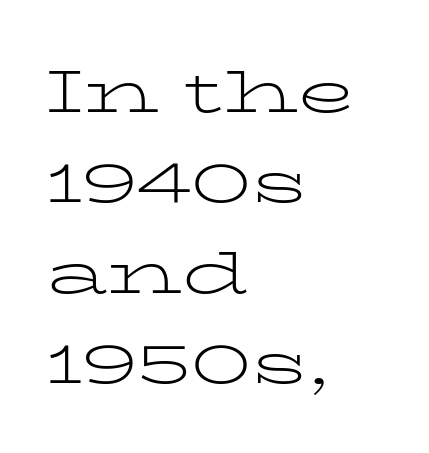
{"serif": "yes", "italic": "no", "bold": "no", "weight": "light", "width": "wide", "stroke_contrast": "low", "x_height": "medium", "monospaced": "no", "underline": "no", "align": "left", "line_spacing": "normal", "line_spacing_ratio": 1.53, "letter_spacing": "normal", "letter_spacing_em": 0.0, "glyph_px": 59}
